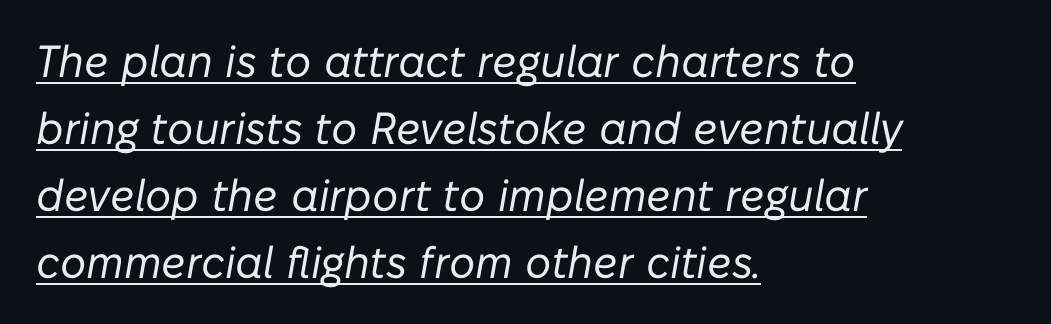
Q: Is the text bold? A: No.
Q: Is the text italic (slanted)? A: Yes, it leans right by about 10 degrees.
Q: Is the text underlined? A: Yes.
Q: How is the paragraph aligned? A: Left-aligned.
Q: Is the spacing between letters normal or unusually wide? A: Normal.
Q: Is the spacing between lines tight, normal or loose? A: Normal.
Q: Width (condensed, normal, or wide)? A: Normal.
Q: Stroke contrast? A: Low.
Q: x-height? A: Medium.
Q: Monospaced? A: No.
